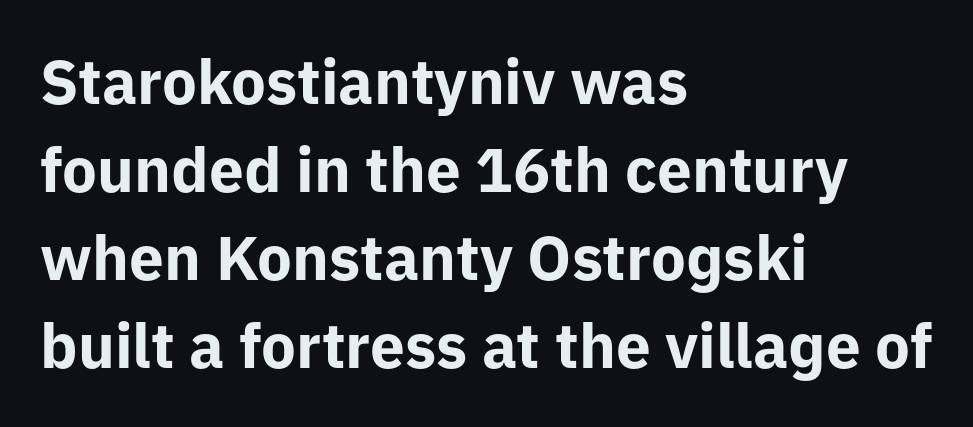
{"serif": "no", "italic": "no", "bold": "yes", "weight": "bold", "width": "normal", "stroke_contrast": "low", "x_height": "medium", "monospaced": "no", "underline": "no", "align": "left", "line_spacing": "normal", "line_spacing_ratio": 1.42, "letter_spacing": "normal", "letter_spacing_em": 0.0, "glyph_px": 62}
